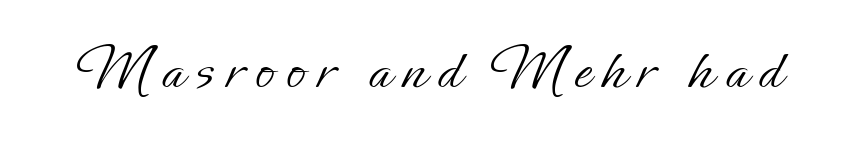
Caption: face not bold, strokes unweighted. Only glyphs here, with clear space below each row. The rendering uses natural spacing where letterforms have individual widths.
